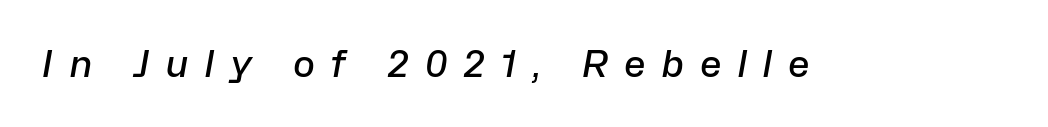
The image shows 37 px semibold type, italic (leaning right); set unusually wide letter spacing (+0.42 em), not underlined; low stroke contrast and a medium x-height.
